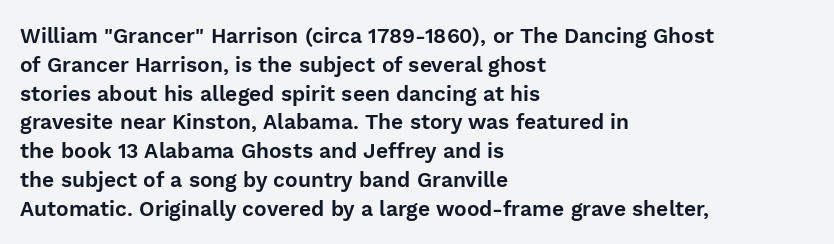
{"italic": "no", "underline": "no", "align": "left", "line_spacing": "normal", "line_spacing_ratio": 1.37, "letter_spacing": "normal", "letter_spacing_em": 0.0, "glyph_px": 21}
